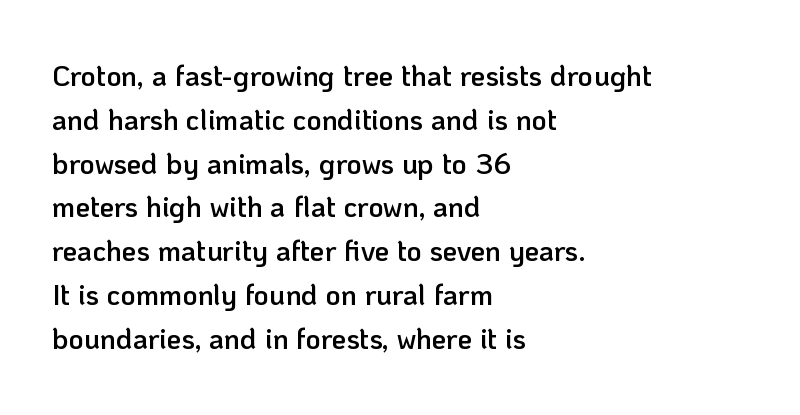
This sample has the flowing, uneven cadence of proportional lettering. Each word holds together tightly as a unit, with standard inter-letter gaps. Underlining? Definitely not there. This is roman type, the default non-slanted kind. Serif or sans? Sans — the stroke terminals are bare.
